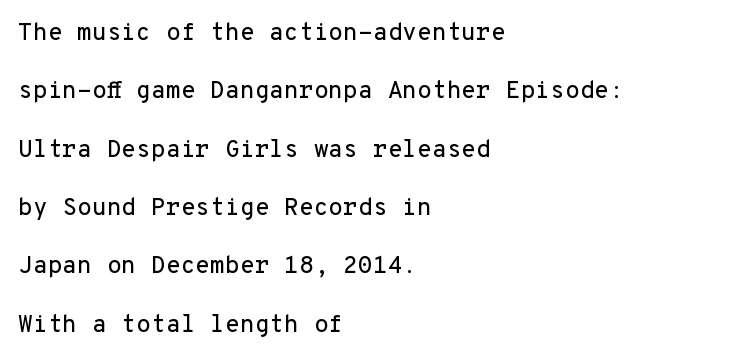
These lines are set flush left with a ragged right edge. No extra tracking has been applied to these lines. Posture: upright roman. Each new line begins a long way beneath the previous one.
